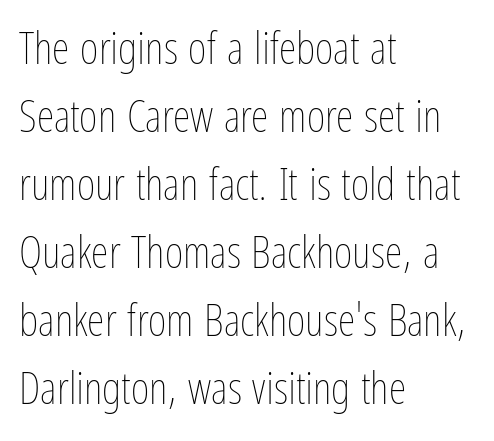
{"italic": "no", "bold": "no", "weight": "thin", "width": "condensed", "stroke_contrast": "low", "x_height": "medium", "monospaced": "no", "underline": "no", "align": "left", "line_spacing": "normal", "line_spacing_ratio": 1.51, "letter_spacing": "normal", "letter_spacing_em": 0.0, "glyph_px": 45}
